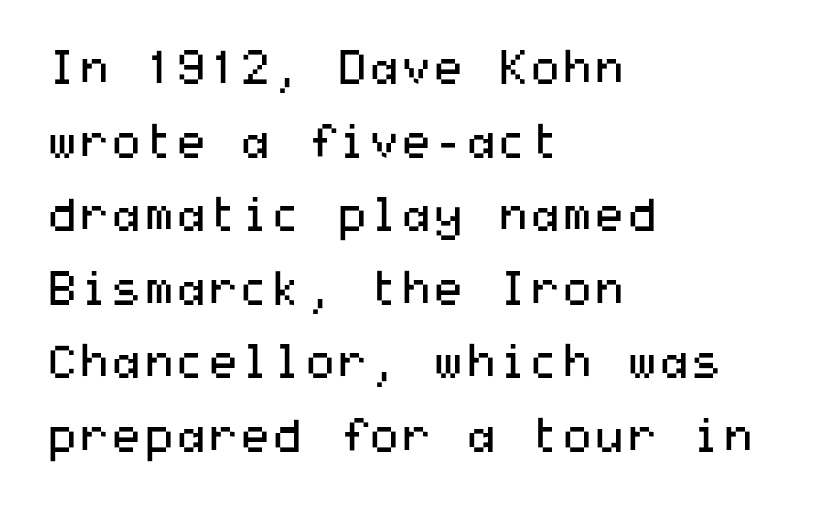
This sample uses plain, unmodified letter spacing. Regular leading. What kind of face is this? One without serifs — a sans. Where is the straight margin? On the left. The letters look calm and open, with moderate or lighter stems.
